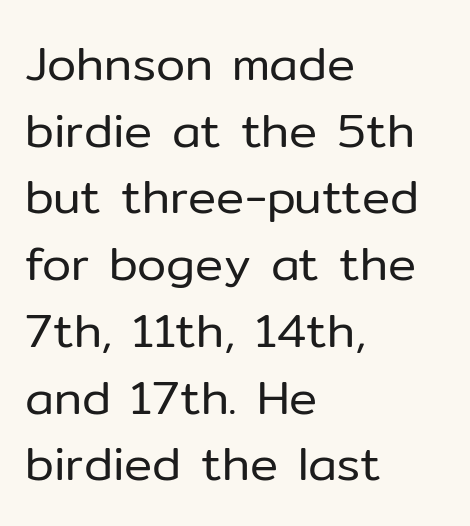
Q: Is the text bold? A: No.
Q: Is the text italic (slanted)? A: No, it is upright.
Q: Is the typeface a serif or a sans-serif typeface? A: Sans-serif.
Q: Is the text underlined? A: No.
Q: How is the paragraph aligned? A: Left-aligned.
Q: Is the spacing between letters normal or unusually wide? A: Normal.
Q: Is the spacing between lines tight, normal or loose? A: Normal.
Q: Width (condensed, normal, or wide)? A: Normal.
Q: Stroke contrast? A: Low.
Q: x-height? A: Medium.
Q: Monospaced? A: No.
